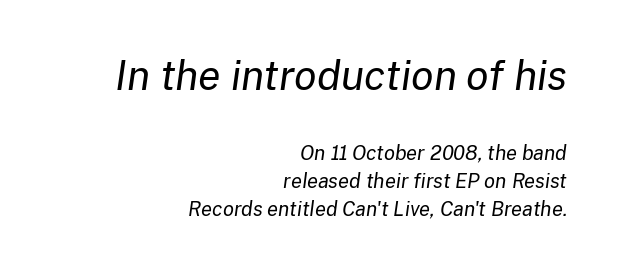
Is there much room between lines? A standard amount, neither cramped nor airy. Stroke mass is kept to a normal reading level or below. Has an underline been added? It has not. Reading top to bottom, the characters get smaller at the block break.
